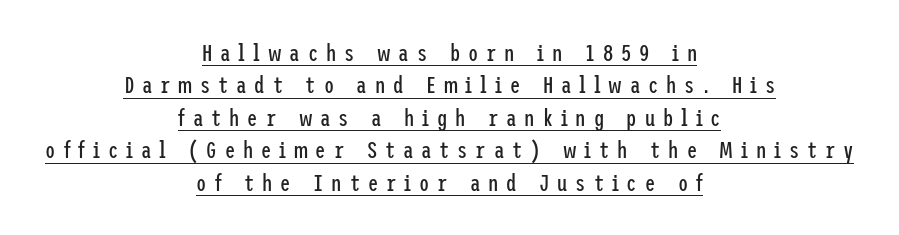
{"italic": "no", "bold": "no", "underline": "yes", "align": "center", "line_spacing": "normal", "line_spacing_ratio": 1.41, "letter_spacing": "wide", "letter_spacing_em": 0.34, "glyph_px": 23}
